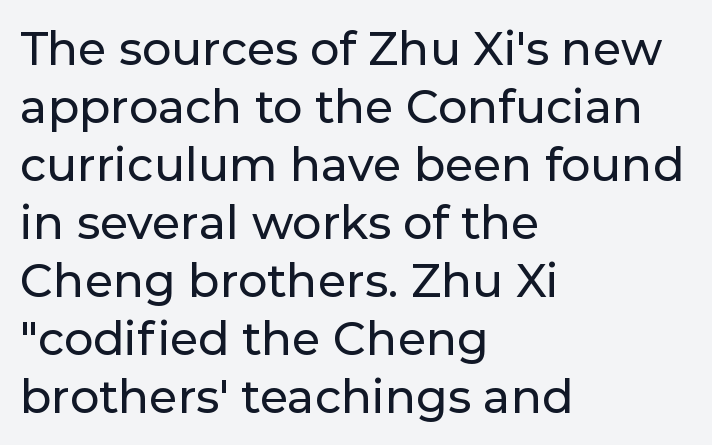
The image shows 46 px sans-serif type, upright; set left-aligned, normal line spacing (1.26x), normal letter spacing, not underlined; low stroke contrast and a medium x-height.
